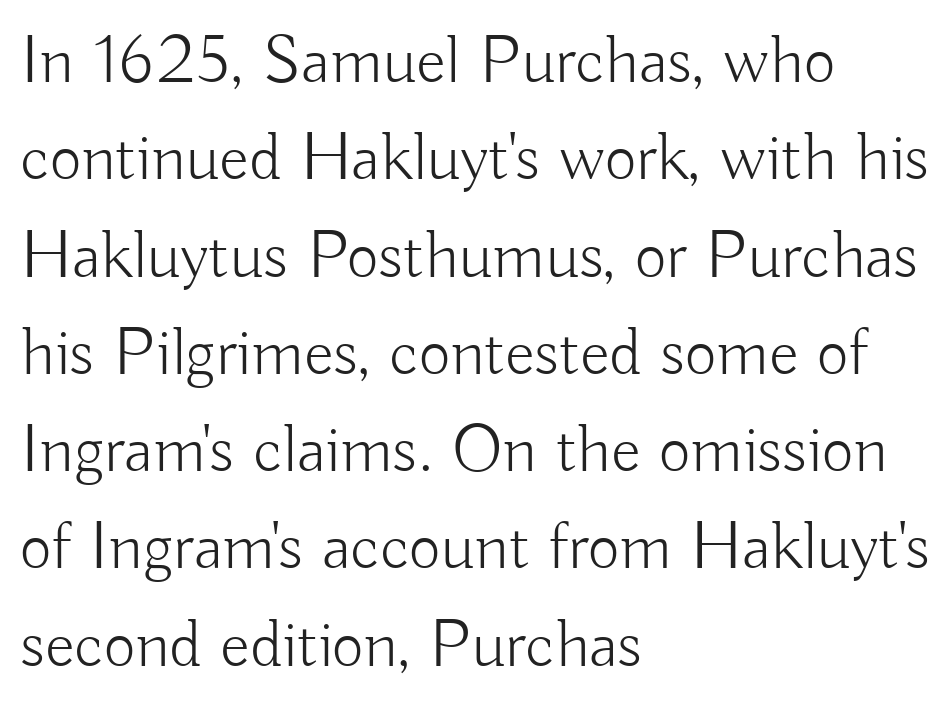
The image shows 69 px light sans-serif type, upright; set left-aligned, normal line spacing (1.41x), normal letter spacing, not underlined; low stroke contrast and a small x-height.
